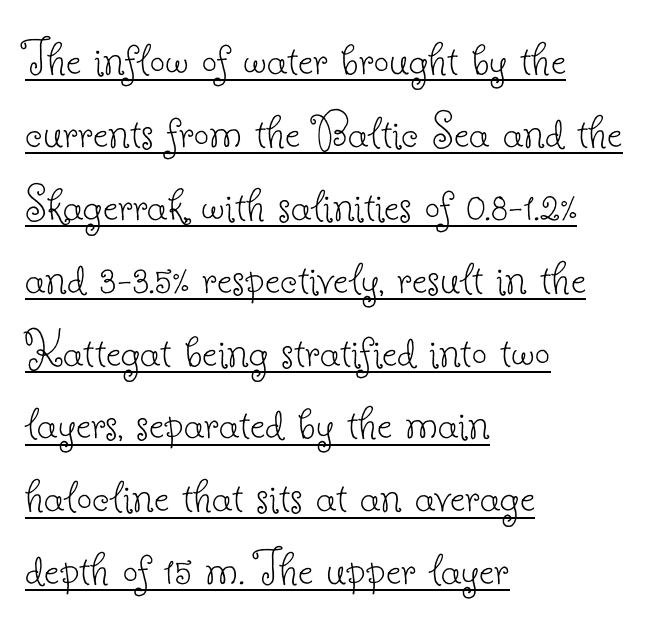
Weight class: somewhere from thin through regular. Proportional: the letters do not fall into vertical columns. The passage is arranged the way most books set body copy — flush left. The tracking reads as untouched default to a designer's eye. A normal amount of white space separates one row of letters from the next. It's the straight-up-and-down kind of type.
